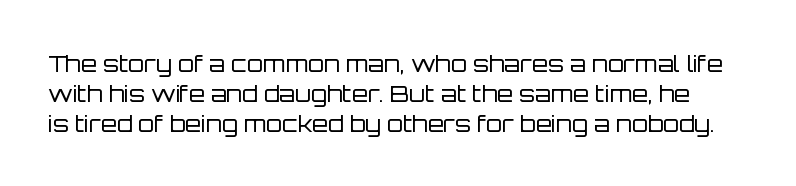
The image shows 23 px text type, upright; set normal line spacing (1.3x), normal letter spacing, not underlined.
